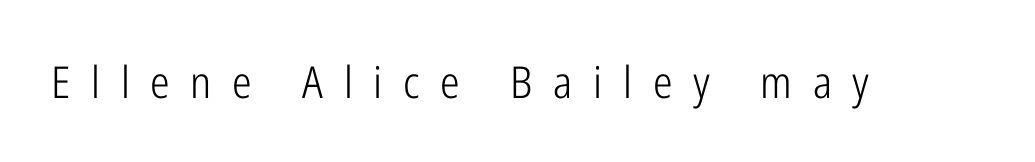
Ordinary non-slanted type is in use. Weight: not bold — regular or lighter. Students, note that the glyphs here are deliberately spaced far apart. You could not count columns in this text — the font is proportionally spaced. In terms of letterform style, serifs are entirely absent.
